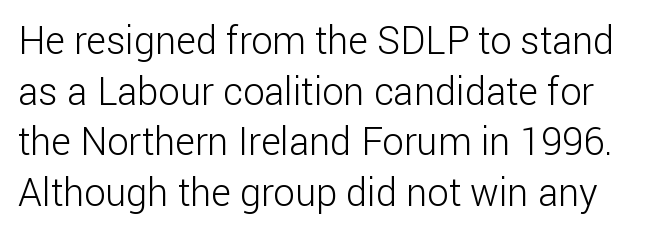
The image shows 38 px light sans-serif type, upright; set normal line spacing (1.33x), normal letter spacing, not underlined; low stroke contrast and a medium x-height.
